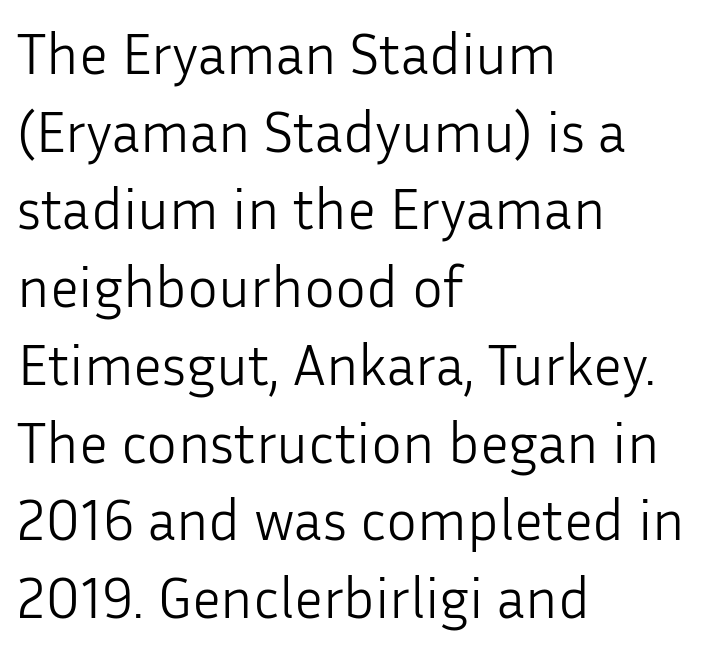
Q: Is the text bold? A: No.
Q: Is the text italic (slanted)? A: No, it is upright.
Q: Is the typeface a serif or a sans-serif typeface? A: Sans-serif.
Q: Is the text underlined? A: No.
Q: How is the paragraph aligned? A: Left-aligned.
Q: Is the spacing between letters normal or unusually wide? A: Normal.
Q: Is the spacing between lines tight, normal or loose? A: Normal.
Q: Width (condensed, normal, or wide)? A: Normal.
Q: Stroke contrast? A: Low.
Q: x-height? A: Medium.
Q: Monospaced? A: No.
